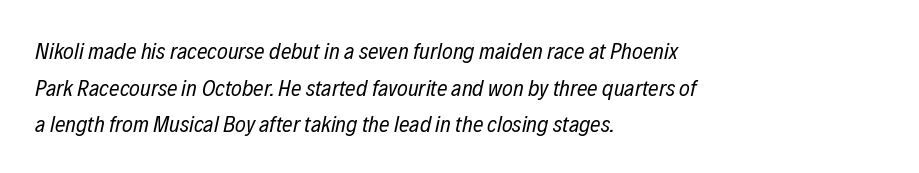
{"italic": "yes", "lean": "right", "slant_degrees": 12, "bold": "no", "underline": "no", "align": "left", "line_spacing": "normal", "line_spacing_ratio": 1.59, "letter_spacing": "normal", "letter_spacing_em": 0.0, "glyph_px": 23}
